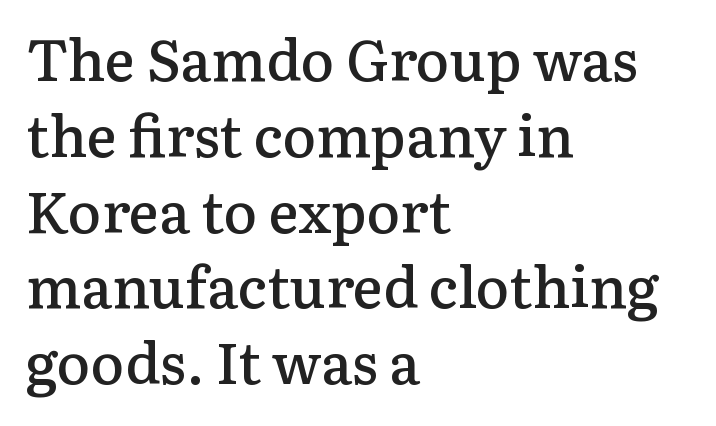
Q: Is the text bold? A: Semi-bold.
Q: Is the text italic (slanted)? A: No, it is upright.
Q: Is the typeface a serif or a sans-serif typeface? A: Serif.
Q: Is the text underlined? A: No.
Q: How is the paragraph aligned? A: Left-aligned.
Q: Is the spacing between letters normal or unusually wide? A: Normal.
Q: Is the spacing between lines tight, normal or loose? A: Normal.
Q: Width (condensed, normal, or wide)? A: Normal.
Q: Stroke contrast? A: Low.
Q: x-height? A: Medium.
Q: Monospaced? A: No.
